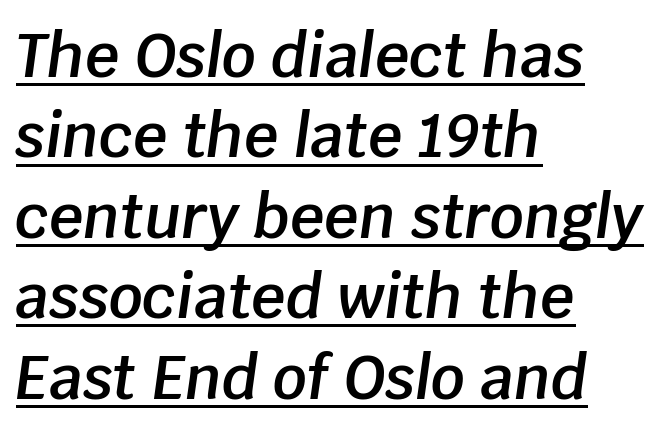
The image shows 60 px semibold type, italic (leaning right); set left-aligned, normal line spacing (1.34x), normal letter spacing, underlined; low stroke contrast and a large x-height.
